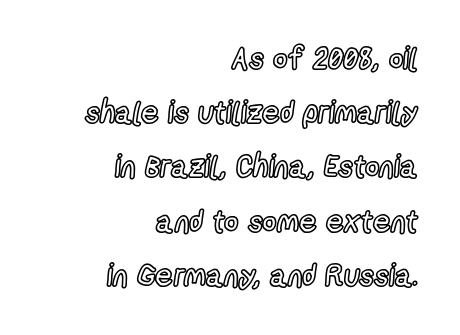
Casual observation: everything's shoved over to the right. Plain, unruled lines of type. Students, note that the glyphs here touch the page at normal intervals. Do the characters align in a grid? No, the font is proportional.
